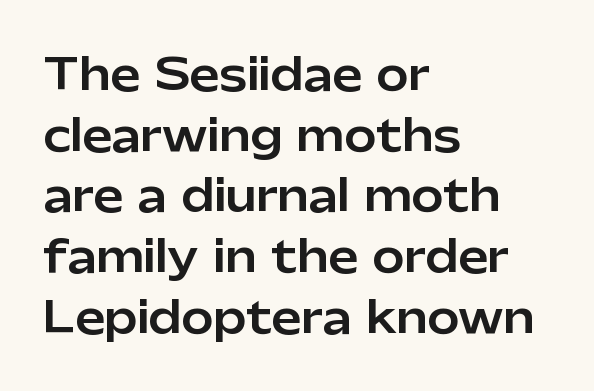
{"serif": "no", "italic": "no", "width": "normal", "stroke_contrast": "low", "x_height": "medium", "monospaced": "no", "underline": "no", "align": "left", "line_spacing": "normal", "line_spacing_ratio": 1.41, "letter_spacing": "normal", "letter_spacing_em": 0.0, "glyph_px": 43}
